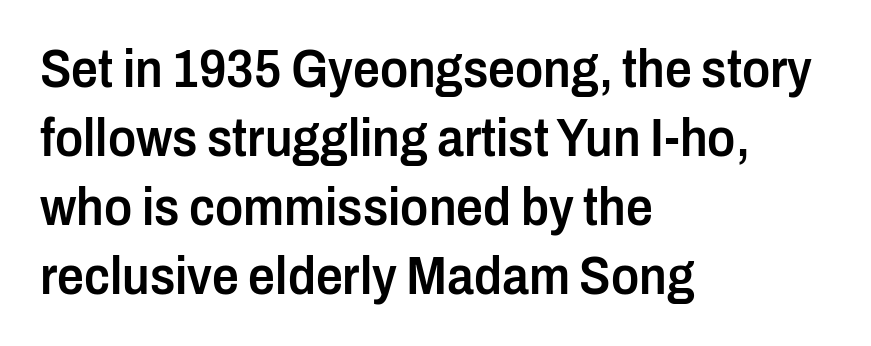
Q: Is the text bold? A: Semi-bold.
Q: Is the text italic (slanted)? A: No, it is upright.
Q: Is the typeface a serif or a sans-serif typeface? A: Sans-serif.
Q: Is the text underlined? A: No.
Q: How is the paragraph aligned? A: Left-aligned.
Q: Is the spacing between letters normal or unusually wide? A: Normal.
Q: Is the spacing between lines tight, normal or loose? A: Normal.
Q: Width (condensed, normal, or wide)? A: Condensed.
Q: Stroke contrast? A: Low.
Q: x-height? A: Medium.
Q: Monospaced? A: No.
